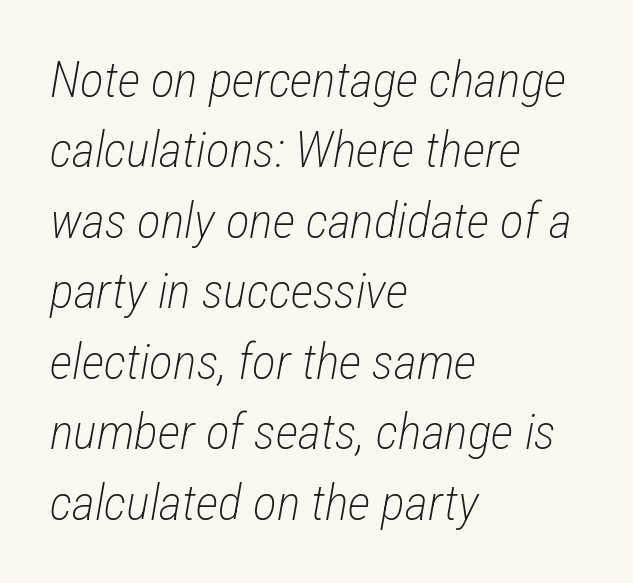
Q: Is the text bold? A: No.
Q: Is the text italic (slanted)? A: Yes, it leans right by about 12 degrees.
Q: Is the text underlined? A: No.
Q: How is the paragraph aligned? A: Left-aligned.
Q: Is the spacing between letters normal or unusually wide? A: Normal.
Q: Is the spacing between lines tight, normal or loose? A: Normal.
Q: Width (condensed, normal, or wide)? A: Condensed.
Q: Stroke contrast? A: Low.
Q: x-height? A: Medium.
Q: Monospaced? A: No.
